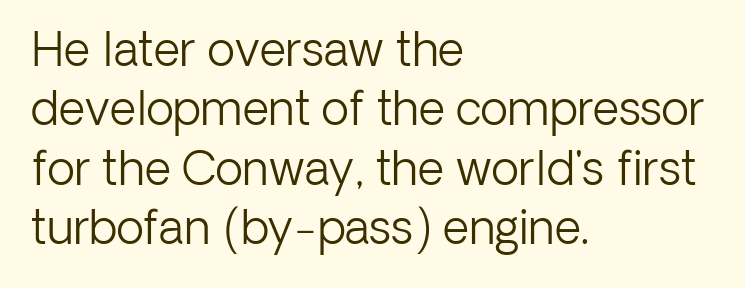
The image shows 46 px light sans-serif type, upright; set left-aligned, normal line spacing (1.29x), normal letter spacing, not underlined; low stroke contrast and a medium x-height.
